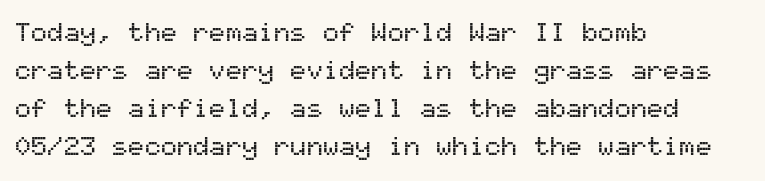
Q: Is the text italic (slanted)? A: No, it is upright.
Q: Is the text underlined? A: No.
Q: How is the paragraph aligned? A: Left-aligned.
Q: Is the spacing between letters normal or unusually wide? A: Normal.
Q: Is the spacing between lines tight, normal or loose? A: Normal.
